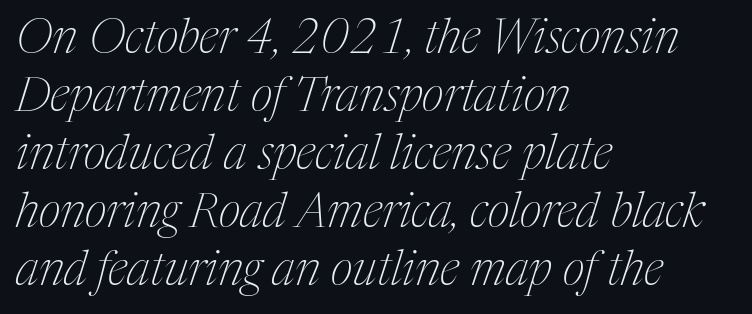
Check where the strokes stop: tiny serifs finish them off. Stroke mass is kept to a normal reading level or below. This rendering uses left alignment, leaving the right contour irregular. Just letters on the line, the space beneath them empty. When letters slant like this, we call the style italic.
